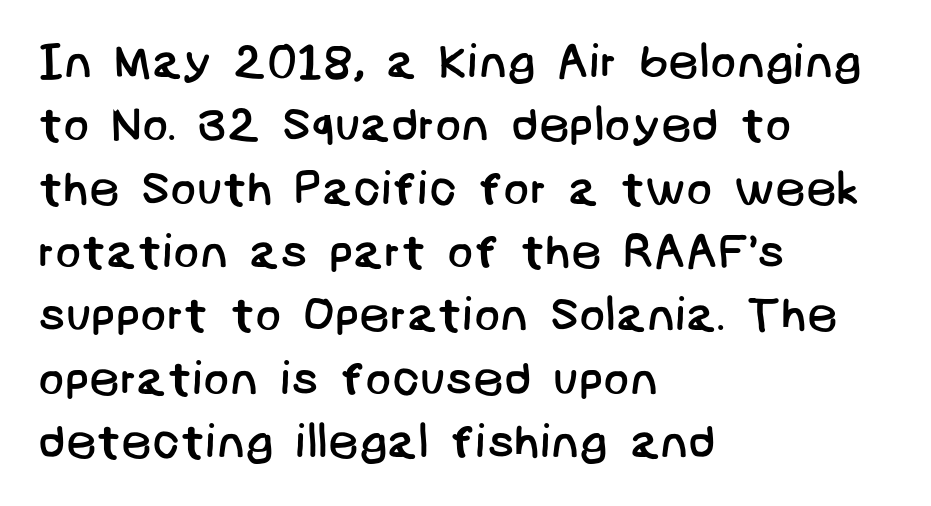
{"serif": "no", "bold": "no", "weight": "regular", "width": "normal", "stroke_contrast": "low", "x_height": "large", "underline": "no", "align": "left", "line_spacing": "normal", "line_spacing_ratio": 1.32, "letter_spacing": "normal", "letter_spacing_em": 0.0, "glyph_px": 48}
